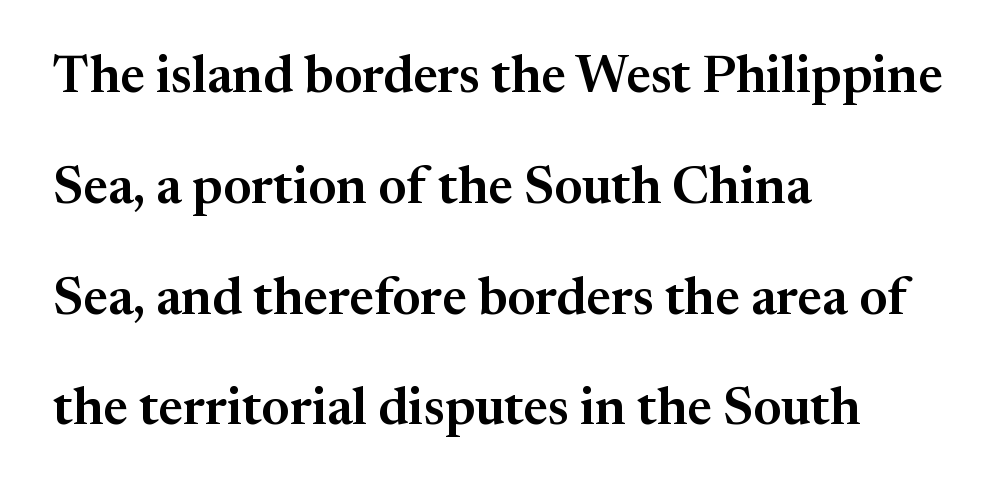
The characters display serif detailing at their extremities. Does the lettering tilt? It doesn't — this is upright. If you measured baseline to baseline, you'd find a long distance. The passage shown is typed in a proportional face where columns would drift. Nothing unusual about the tracking: characters are spaced as the font intends.
